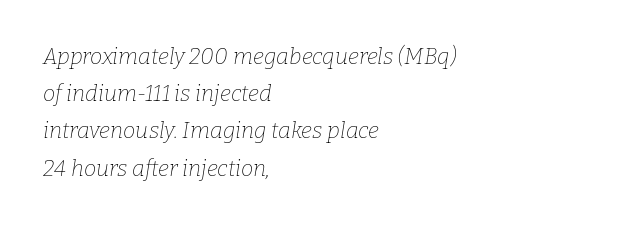
{"italic": "yes", "lean": "right", "slant_degrees": 9, "bold": "no", "underline": "no", "align": "left", "line_spacing": "normal", "line_spacing_ratio": 1.69, "letter_spacing": "normal", "letter_spacing_em": 0.0, "glyph_px": 22}
